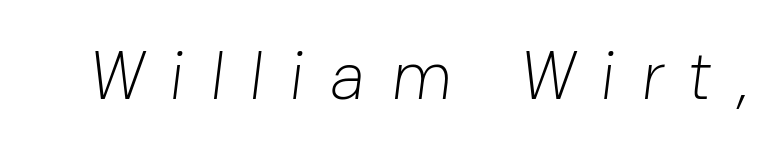
In terms of letterform style, serifs are entirely absent. Here the designer chose a conventional face with non-uniform glyph widths. Tracking here is generous; glyphs stand well apart from one another. Quick note: underline off. This is not heavy type; no bold has been used.
